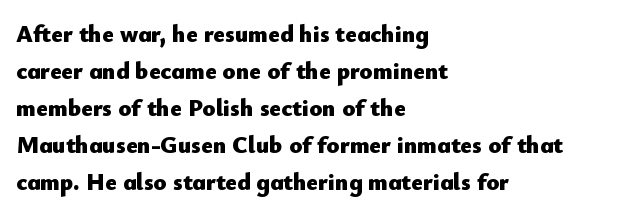
Q: Is the text bold? A: Yes.
Q: Is the text italic (slanted)? A: No, it is upright.
Q: Is the text underlined? A: No.
Q: How is the paragraph aligned? A: Left-aligned.
Q: Is the spacing between letters normal or unusually wide? A: Normal.
Q: Is the spacing between lines tight, normal or loose? A: Normal.
